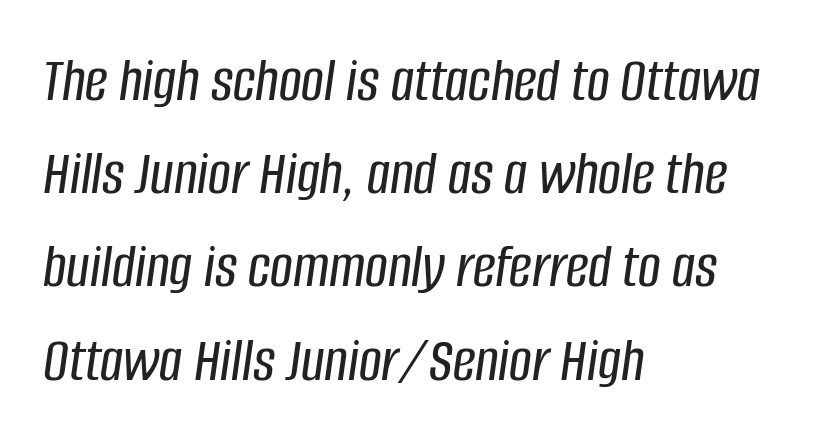
Q: Is the text italic (slanted)? A: Yes, it leans right by about 8 degrees.
Q: Is the text underlined? A: No.
Q: How is the paragraph aligned? A: Left-aligned.
Q: Is the spacing between letters normal or unusually wide? A: Normal.
Q: Is the spacing between lines tight, normal or loose? A: Normal.
Q: Width (condensed, normal, or wide)? A: Condensed.
Q: Stroke contrast? A: Low.
Q: x-height? A: Large.
Q: Monospaced? A: No.
